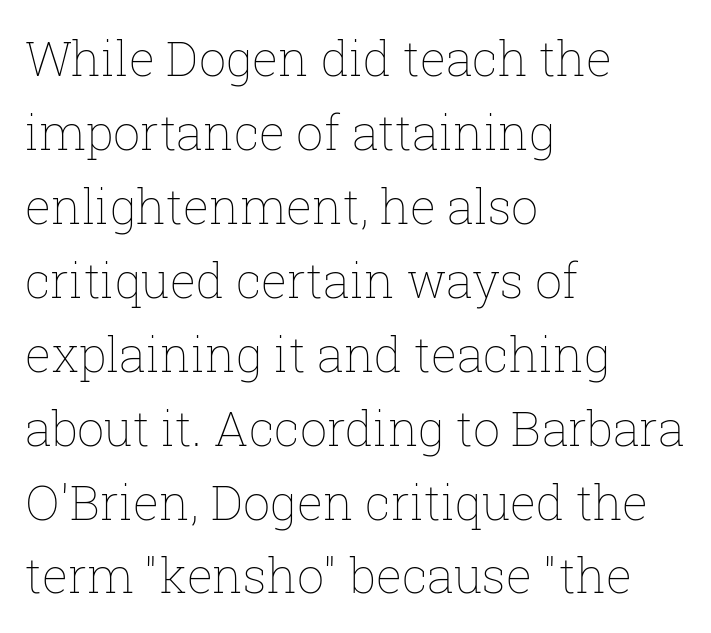
A quiet, ordinary-to-light weight characterises the typeface. Clear beneath every line of the passage. Reading down the block, your eye returns to a fixed left position each line. Vertical spacing — default. Posture: straight, roman, zero tilt.
